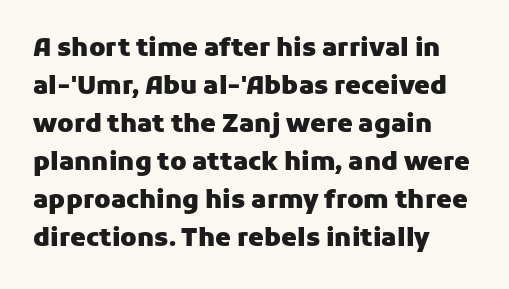
The image shows 25 px bold type, upright; set left-aligned, normal line spacing (1.52x), normal letter spacing, not underlined.
